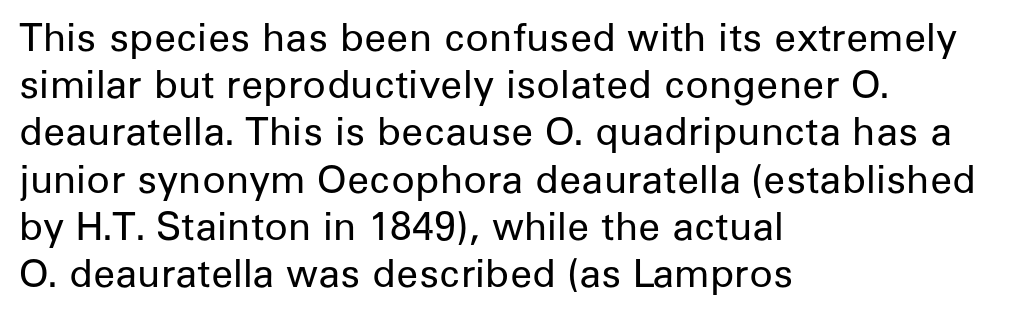
Q: Is the text bold? A: No.
Q: Is the text italic (slanted)? A: No, it is upright.
Q: Is the typeface a serif or a sans-serif typeface? A: Sans-serif.
Q: Is the text underlined? A: No.
Q: How is the paragraph aligned? A: Left-aligned.
Q: Is the spacing between letters normal or unusually wide? A: Normal.
Q: Width (condensed, normal, or wide)? A: Normal.
Q: Stroke contrast? A: Low.
Q: x-height? A: Medium.
Q: Monospaced? A: No.
